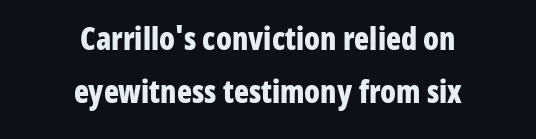
{"serif": "no", "italic": "no", "bold": "yes", "weight": "bold", "width": "condensed", "stroke_contrast": "low", "x_height": "medium", "monospaced": "no", "underline": "no", "align": "center", "line_spacing_ratio": 1.72, "letter_spacing": "normal", "letter_spacing_em": 0.0, "glyph_px": 31}
